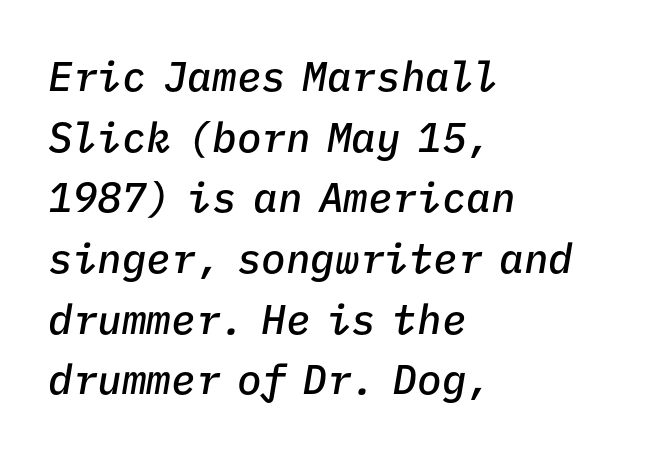
{"italic": "yes", "lean": "right", "slant_degrees": 9, "bold": "semi", "weight": "semibold", "width": "normal", "stroke_contrast": "low", "x_height": "medium", "monospaced": "yes", "underline": "no", "align": "left", "line_spacing": "normal", "line_spacing_ratio": 1.48, "letter_spacing": "normal", "letter_spacing_em": 0.0, "glyph_px": 41}
